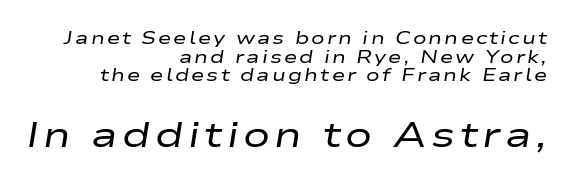
Q: Is the text bold? A: No.
Q: Is the text italic (slanted)? A: Yes, it leans right by about 9 degrees.
Q: Is the text underlined? A: No.
Q: How is the paragraph aligned? A: Right-aligned.
Q: Is the spacing between lines tight, normal or loose? A: Tight.
Q: Which block of text is set in a larger size, the first (top) or the second (bottom)? A: The second (bottom) one.
Q: Width (condensed, normal, or wide)? A: Wide.
Q: Stroke contrast? A: Low.
Q: x-height? A: Medium.
Q: Monospaced? A: No.
